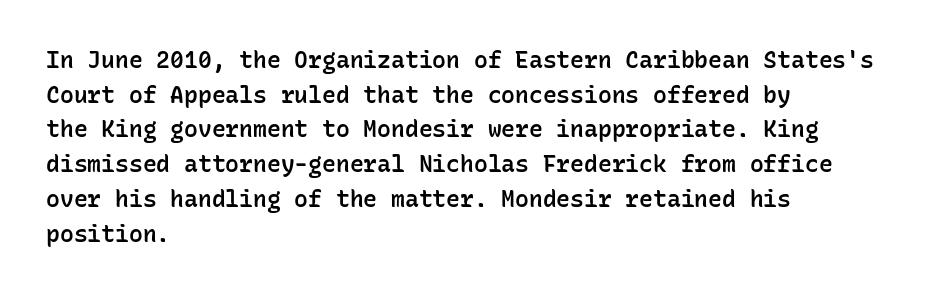
{"italic": "no", "bold": "semi", "underline": "no", "align": "left", "line_spacing": "normal", "line_spacing_ratio": 1.51, "letter_spacing": "normal", "letter_spacing_em": 0.0, "glyph_px": 23}
